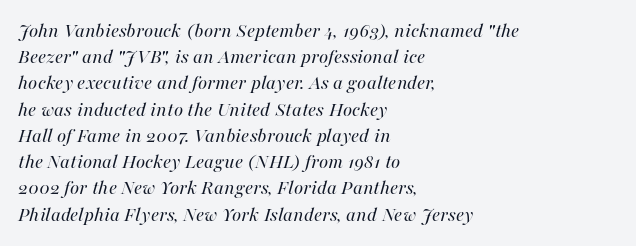
The image shows 21 px text type, italic (leaning right); set left-aligned, normal line spacing (1.25x), normal letter spacing, not underlined.
